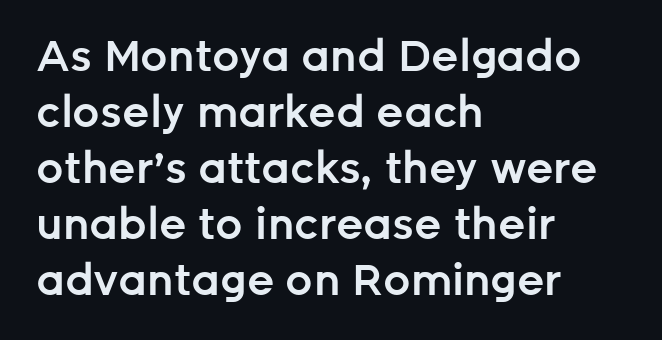
{"serif": "no", "italic": "no", "bold": "semi", "weight": "semibold", "width": "normal", "stroke_contrast": "low", "x_height": "medium", "monospaced": "no", "underline": "no", "align": "left", "line_spacing": "normal", "line_spacing_ratio": 1.3, "letter_spacing": "normal", "letter_spacing_em": 0.0, "glyph_px": 43}
